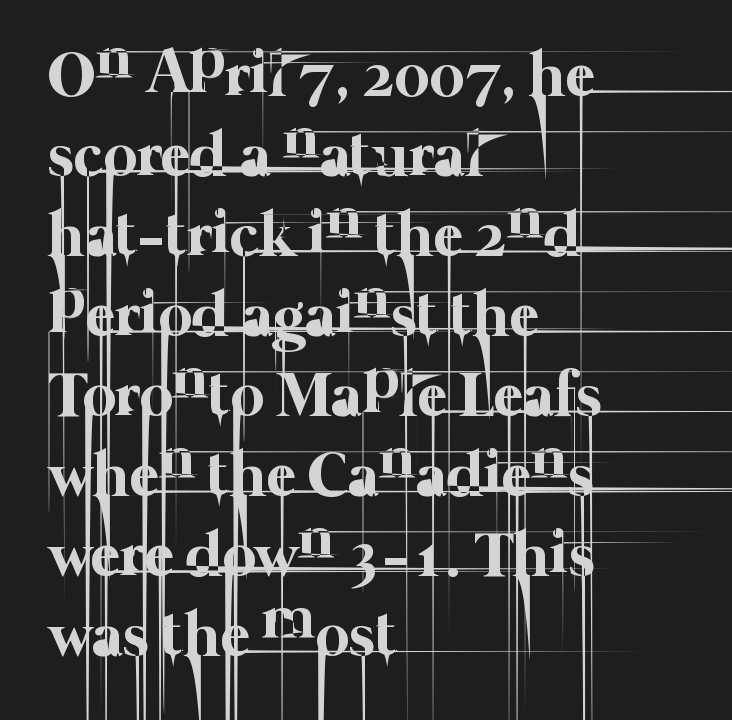
Q: Is the text bold? A: No.
Q: Is the text underlined? A: No.
Q: How is the paragraph aligned? A: Left-aligned.
Q: Is the spacing between letters normal or unusually wide? A: Normal.
Q: Is the spacing between lines tight, normal or loose? A: Normal.
Q: Width (condensed, normal, or wide)? A: Normal.
Q: Stroke contrast? A: Low.
Q: x-height? A: Medium.
Q: Monospaced? A: No.
